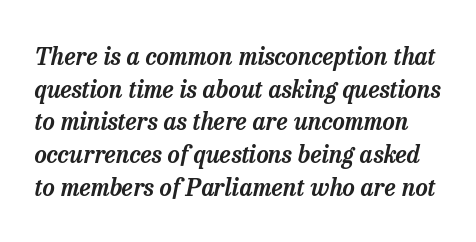
{"italic": "yes", "lean": "right", "slant_degrees": 13, "underline": "no", "line_spacing": "normal", "line_spacing_ratio": 1.36, "letter_spacing": "normal", "letter_spacing_em": 0.0, "glyph_px": 24}
